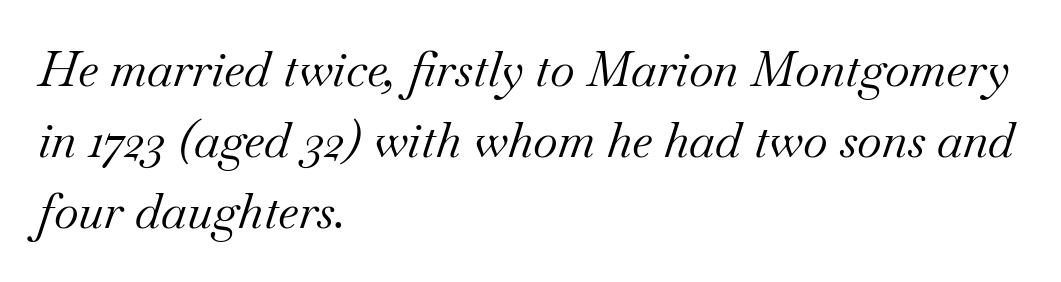
The image shows 48 px regular-weight serif type, italic (leaning right); set left-aligned, normal line spacing (1.48x), normal letter spacing, not underlined; medium stroke contrast and a small x-height.
